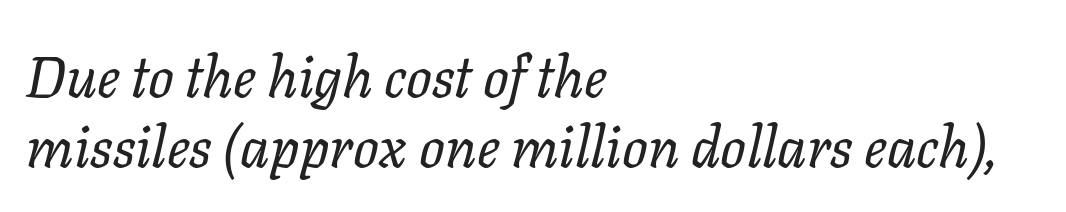
The image shows 57 px regular-weight type, italic (leaning right); set left-aligned, line spacing 1.22x, normal letter spacing, not underlined; low stroke contrast and a medium x-height.
